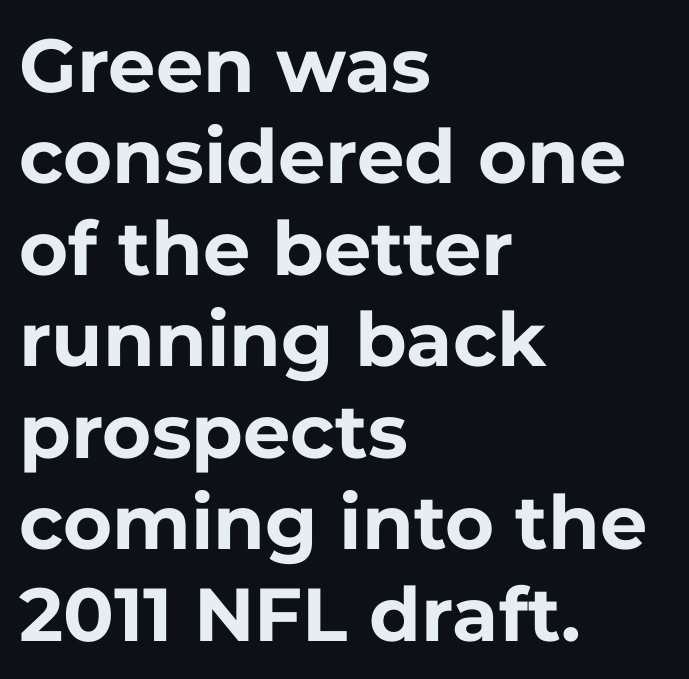
Q: Is the text bold? A: Yes.
Q: Is the text italic (slanted)? A: No, it is upright.
Q: Is the typeface a serif or a sans-serif typeface? A: Sans-serif.
Q: Is the text underlined? A: No.
Q: How is the paragraph aligned? A: Left-aligned.
Q: Is the spacing between letters normal or unusually wide? A: Normal.
Q: Width (condensed, normal, or wide)? A: Normal.
Q: Stroke contrast? A: Low.
Q: x-height? A: Medium.
Q: Monospaced? A: No.
